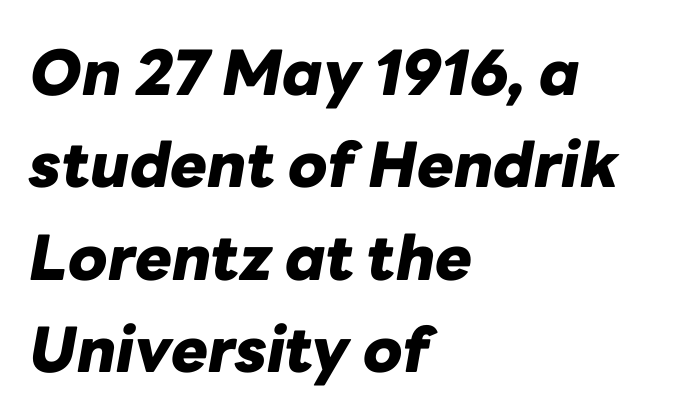
The image shows 62 px heavy type, italic (leaning right); set left-aligned, normal line spacing (1.49x), normal letter spacing, not underlined; low stroke contrast and a medium x-height.
